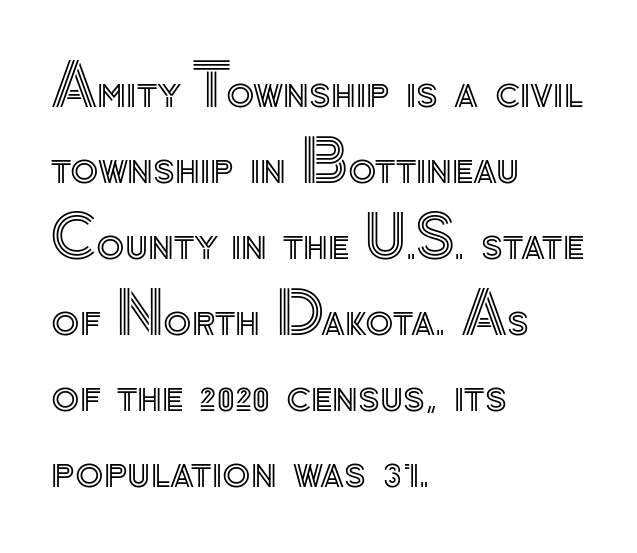
The image shows 58 px text type, upright; set left-aligned, normal line spacing (1.31x), normal letter spacing, not underlined; a small x-height.
